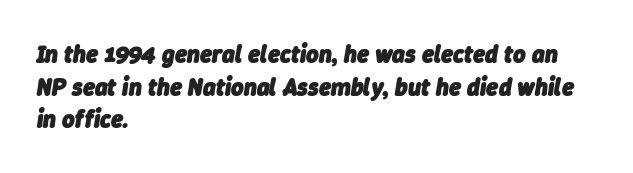
{"italic": "yes", "lean": "right", "slant_degrees": 9, "bold": "yes", "underline": "no", "align": "left", "line_spacing": "normal", "line_spacing_ratio": 1.36, "letter_spacing": "normal", "letter_spacing_em": 0.0, "glyph_px": 24}
